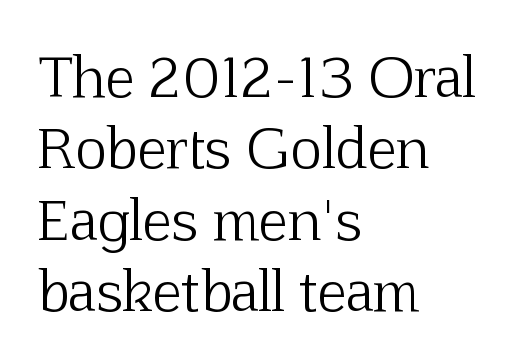
{"serif": "yes", "italic": "no", "bold": "no", "weight": "light", "width": "normal", "stroke_contrast": "low", "x_height": "medium", "monospaced": "no", "underline": "no", "align": "left", "line_spacing": "normal", "line_spacing_ratio": 1.32, "letter_spacing": "normal", "letter_spacing_em": 0.0, "glyph_px": 54}
